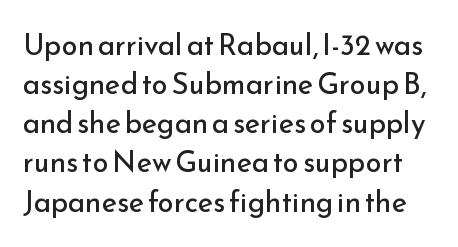
{"serif": "no", "italic": "no", "bold": "no", "weight": "regular", "width": "normal", "stroke_contrast": "low", "x_height": "small", "monospaced": "no", "underline": "no", "line_spacing": "normal", "line_spacing_ratio": 1.35, "letter_spacing": "normal", "letter_spacing_em": 0.0, "glyph_px": 29}
